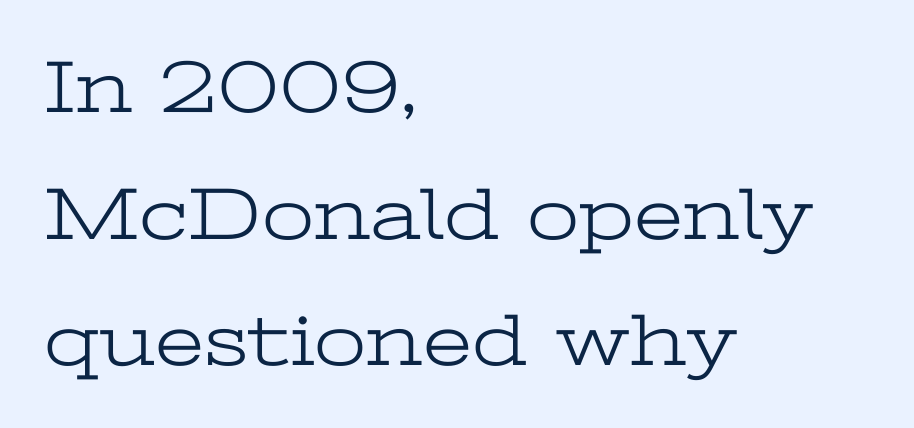
Do the letters lean? They stand straight. Each stroke keeps to a modest, everyday thickness or less. Underline: absent. Horizontal bands of white between lines are of average thickness. The rendering uses natural spacing where letterforms have individual widths.
